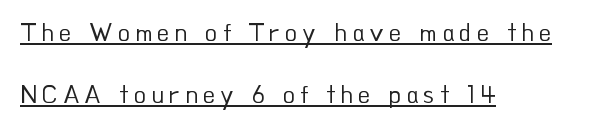
The image shows 25 px text type, upright; set left-aligned, loose line spacing (2.49x), unusually wide letter spacing (+0.2 em), underlined.
